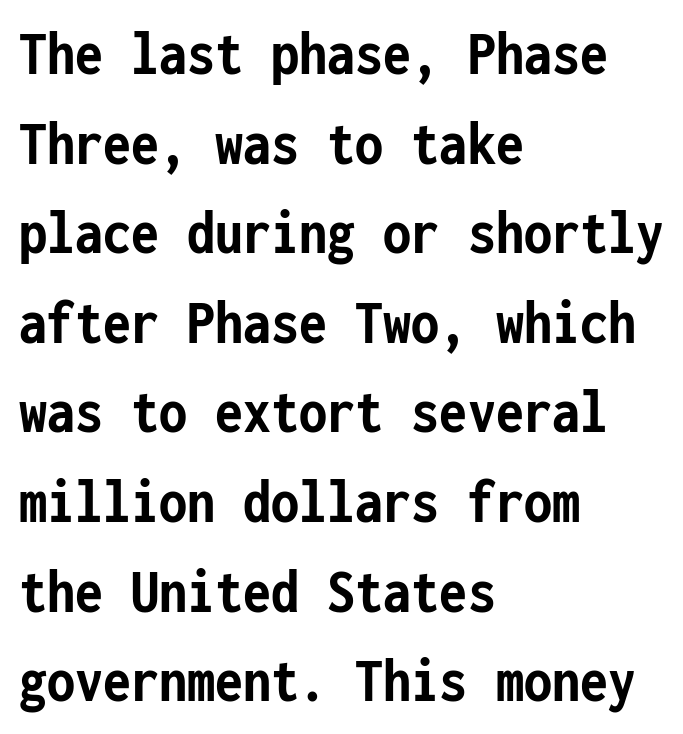
The image shows 64 px semibold, condensed sans-serif type, upright, monospaced; set left-aligned, normal line spacing (1.4x), normal letter spacing, not underlined; low stroke contrast and a medium x-height.
